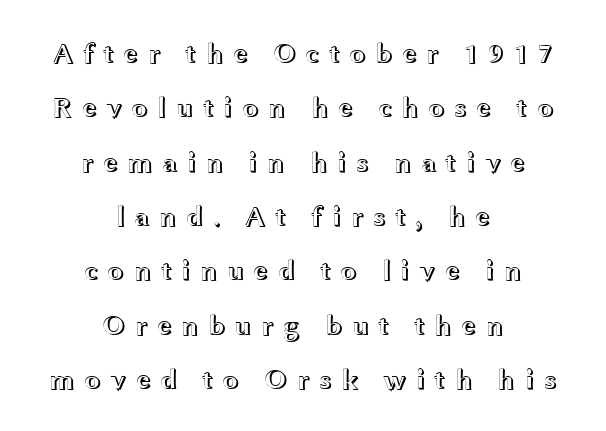
Q: Is the text italic (slanted)? A: No, it is upright.
Q: Is the text underlined? A: No.
Q: How is the paragraph aligned? A: Centered.
Q: Is the spacing between letters normal or unusually wide? A: Unusually wide.
Q: Is the spacing between lines tight, normal or loose? A: Loose.
Q: Width (condensed, normal, or wide)? A: Wide.
Q: x-height? A: Medium.
Q: Monospaced? A: No.
